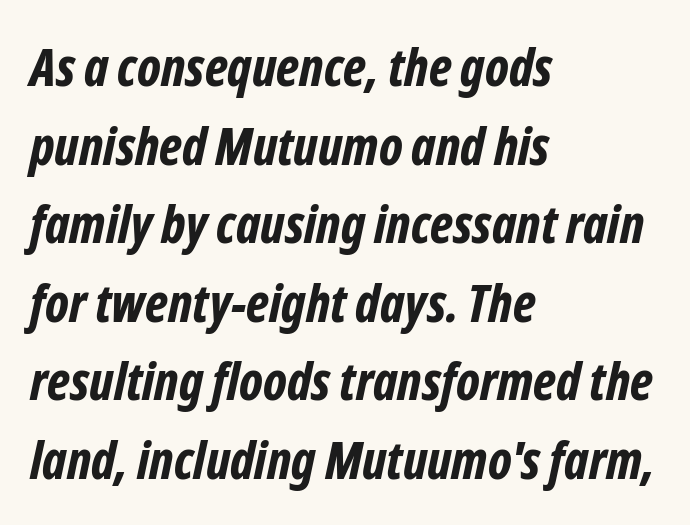
The space beneath each line is pristine and unruled. Each letter keeps its own natural width here, so spacing adapts to shape. Heavy, bold letterforms. Horizontally, the lines are justified to the leading edge only. The letterforms sit shoulder to shoulder at normal distance. Does the leading feel generous? No, just average.
